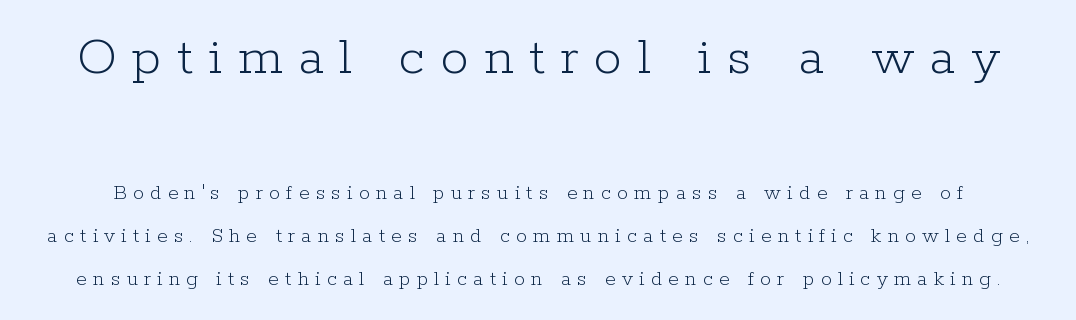
The image shows 56 px light serif type, upright; set loose line spacing (1.95x), unusually wide letter spacing (+0.28 em), not underlined; the first (top) block is 2.55x larger; low stroke contrast and a medium x-height.
